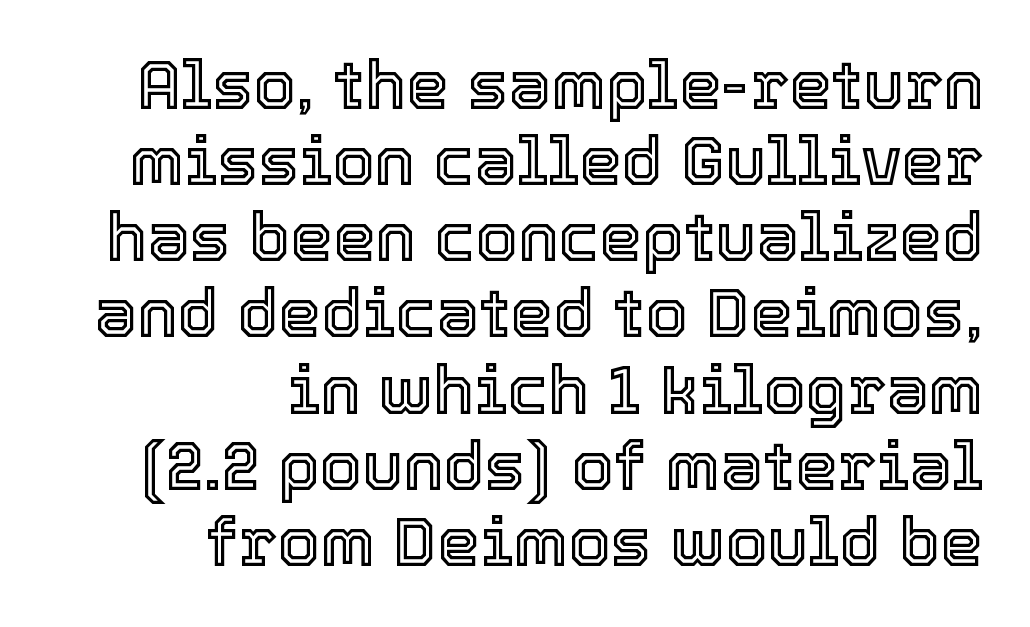
{"italic": "no", "width": "normal", "x_height": "medium", "monospaced": "no", "underline": "no", "align": "right", "line_spacing": "tight", "line_spacing_ratio": 1.12, "letter_spacing": "normal", "letter_spacing_em": 0.0, "glyph_px": 68}
